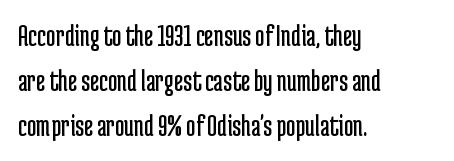
The image shows 32 px regular-weight, condensed sans-serif type, upright; set left-aligned, normal line spacing (1.41x), normal letter spacing, not underlined; low stroke contrast and a medium x-height.
